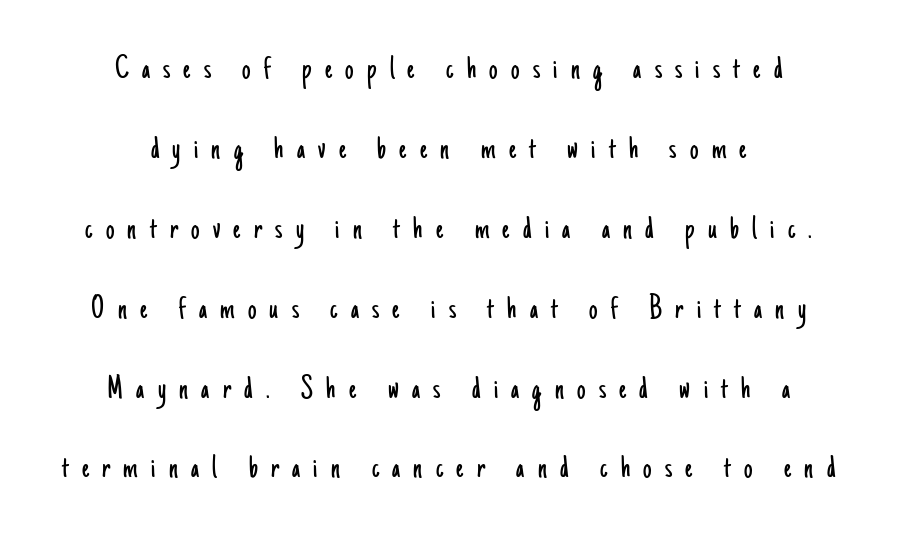
The string is rendered with underlining switched off. No extra ink here — the face is not bold. Does the leading feel generous? Absolutely, it's lavish. Each letter keeps its own natural width here, so spacing adapts to shape.
